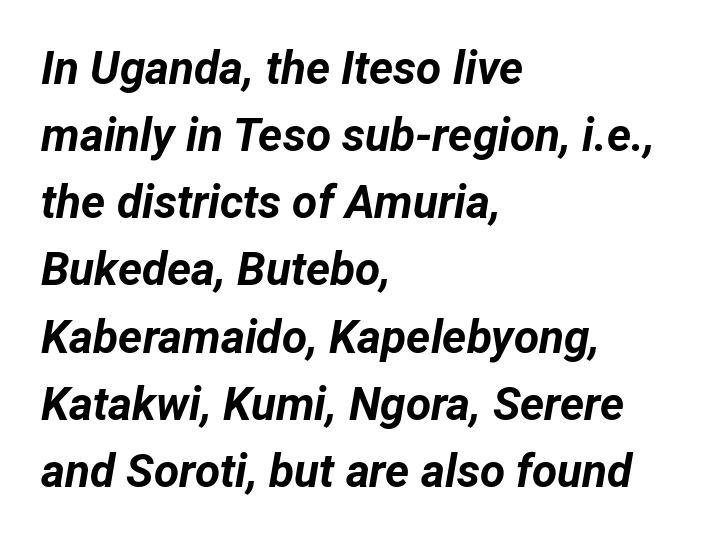
The space beneath each line is pristine and unruled. Do the characters align in a grid? No, the font is proportional. Chunky letters — that's bold for sure. These lines are set flush left with a ragged right edge.
